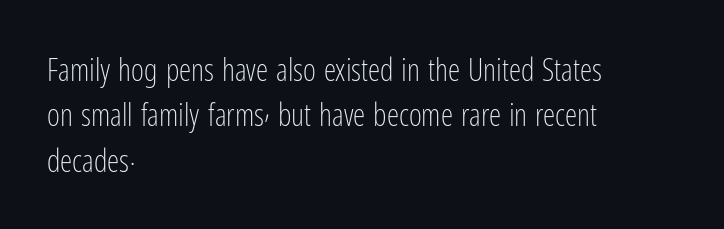
Each word holds together tightly as a unit, with standard inter-letter gaps. Ink coverage per letter is moderate at most. The paragraph has a hard left edge and a soft right edge. It's the straight-up-and-down kind of type. One glance says typical: line gaps are just what's usual. Examine the stroke ends and you'll find no serifs.
